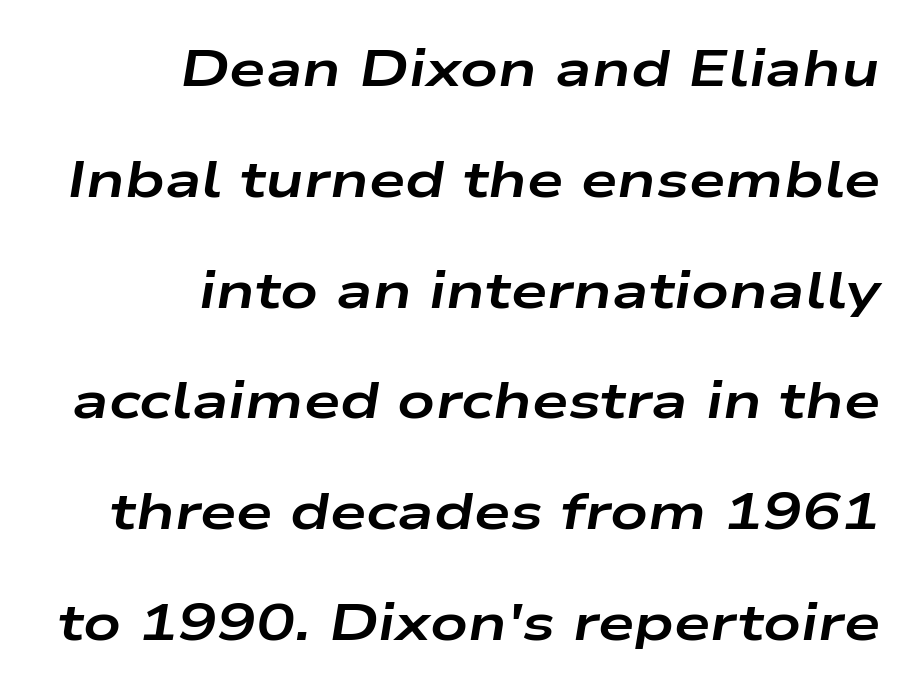
The string is rendered with underlining switched off. This sample is right-justified, so line beginnings fall wherever the words allow. Is the type slanted? Yes — the strokes lean at a clear angle. Varying glyph widths throughout — classic text-font behaviour. Honestly, the rows look like they've been pulled way apart.
